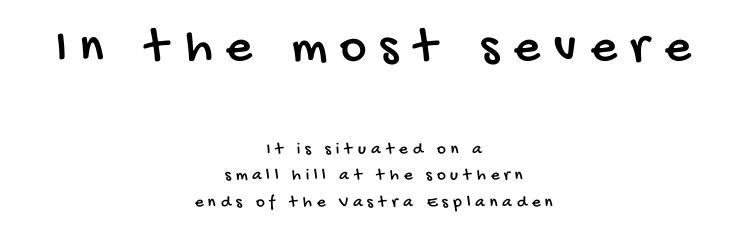
Q: Is the typeface a serif or a sans-serif typeface? A: Sans-serif.
Q: Is the text underlined? A: No.
Q: How is the paragraph aligned? A: Centered.
Q: Is the spacing between letters normal or unusually wide? A: Unusually wide.
Q: Is the spacing between lines tight, normal or loose? A: Normal.
Q: Which block of text is set in a larger size, the first (top) or the second (bottom)? A: The first (top) one.
Q: Width (condensed, normal, or wide)? A: Condensed.
Q: Stroke contrast? A: Low.
Q: x-height? A: Large.
Q: Monospaced? A: No.
